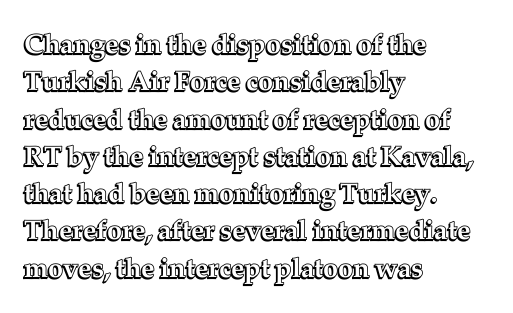
Normally led — the rows are evenly, conventionally spaced. Letter spacing: default. This is the regular roman posture of the typeface. Clear beneath every line of the passage. This rendering uses left alignment, leaving the right contour irregular.
